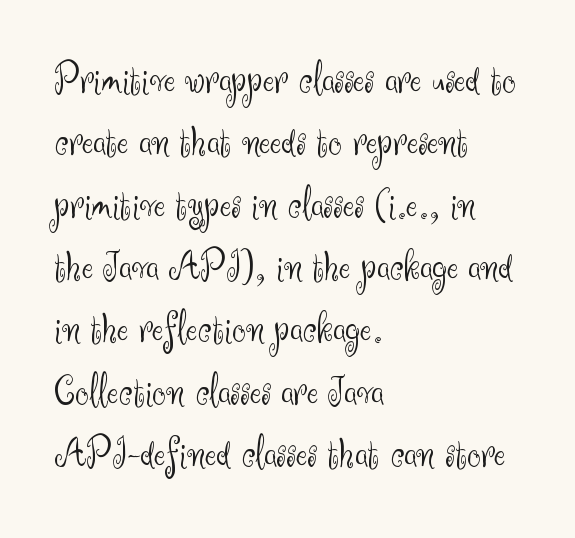
The image shows 43 px light sans-serif type, upright; set left-aligned, normal line spacing (1.45x), normal letter spacing, not underlined; medium stroke contrast and a small x-height.
